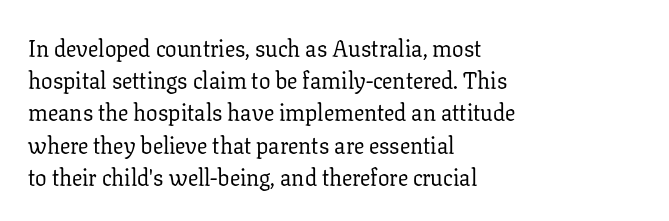
Regarding leading, the lines here are spaced in the standard way. The setting favours the left margin, as ordinary paragraphs usually do. The typeface has the unassuming heft of standard copy or less. The tracking reads as untouched default to a designer's eye. Type without underlining. Vertical strokes here are truly vertical.
